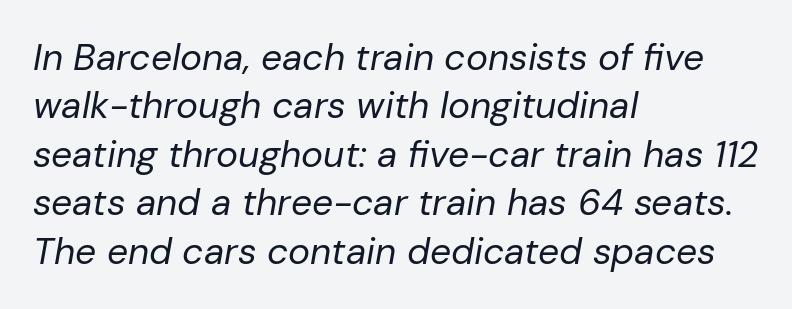
A typesetter would call this leading conventional body-copy spacing. The zone under the glyphs is completely vacant. Stems here are at most as thick as an everyday book face. Does the copy run flush right? No — it runs flush left. Looks like regular typesetting: each glyph gets only the width it needs. Every character sits at an angle, as italics do.
